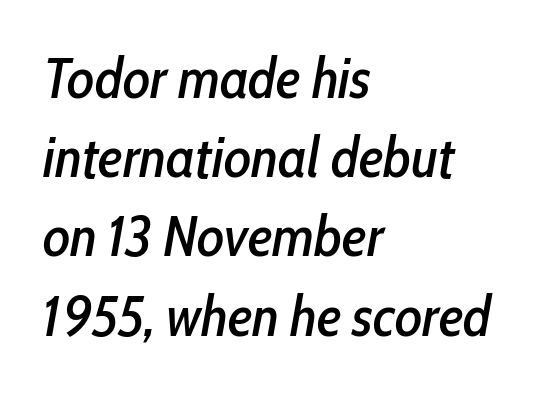
Q: Is the text italic (slanted)? A: Yes, it leans right by about 10 degrees.
Q: Is the text underlined? A: No.
Q: How is the paragraph aligned? A: Left-aligned.
Q: Is the spacing between letters normal or unusually wide? A: Normal.
Q: Is the spacing between lines tight, normal or loose? A: Normal.
Q: Width (condensed, normal, or wide)? A: Condensed.
Q: Stroke contrast? A: Low.
Q: x-height? A: Medium.
Q: Monospaced? A: No.
